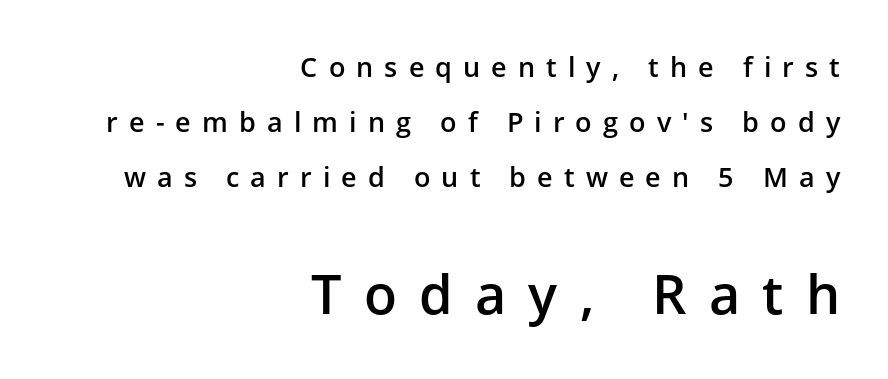
The image shows 54 px semibold sans-serif type, upright; set right-aligned, loose line spacing (2.04x), unusually wide letter spacing (+0.41 em), not underlined; the second (bottom) block is 2.0x larger; low stroke contrast and a medium x-height.
